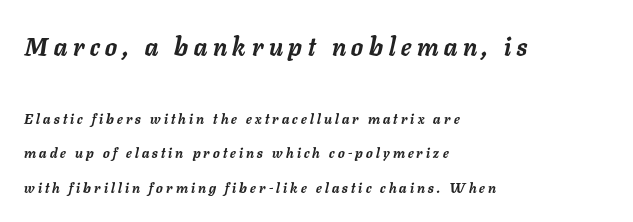
{"italic": "yes", "lean": "right", "slant_degrees": 11, "bold": "yes", "underline": "no", "align": "left", "line_spacing": "loose", "line_spacing_ratio": 2.47, "letter_spacing": "wide", "letter_spacing_em": 0.23, "larger_block": "first", "size_ratio": 1.79, "glyph_px": 25}
